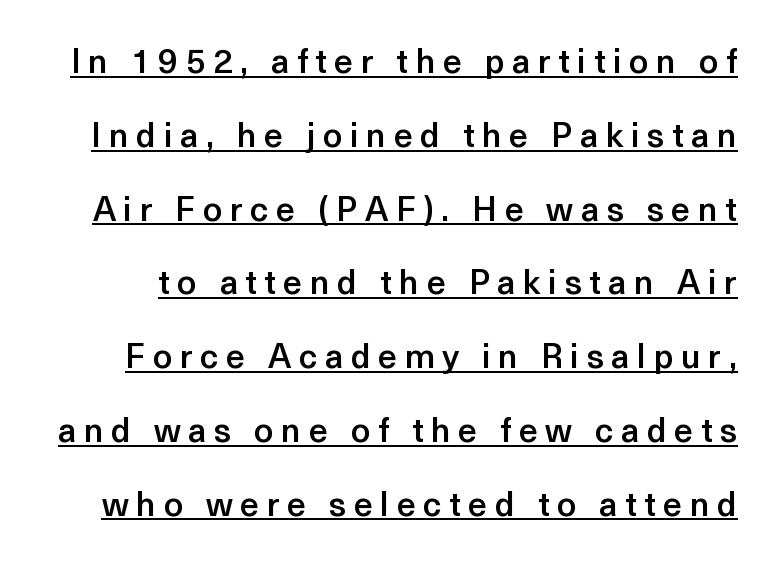
The image shows 34 px semibold sans-serif type, upright; set loose line spacing (2.17x), unusually wide letter spacing (+0.22 em), underlined; a medium x-height.
